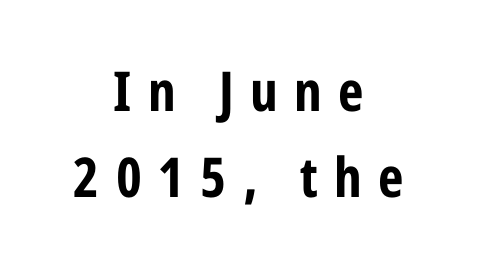
Q: Is the text bold? A: Yes.
Q: Is the text italic (slanted)? A: No, it is upright.
Q: Is the typeface a serif or a sans-serif typeface? A: Sans-serif.
Q: Is the text underlined? A: No.
Q: How is the paragraph aligned? A: Centered.
Q: Is the spacing between letters normal or unusually wide? A: Unusually wide.
Q: Is the spacing between lines tight, normal or loose? A: Normal.
Q: Width (condensed, normal, or wide)? A: Condensed.
Q: Stroke contrast? A: Low.
Q: x-height? A: Medium.
Q: Monospaced? A: No.
